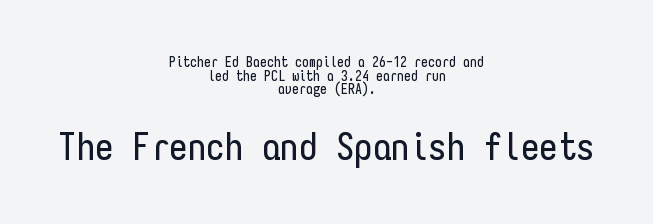
Notice how the passage keeps no hard edge, just a central spine. Leading is clearly below the norm, producing a dense column. Serifs: no, the terminals of the letterforms are clean. Scale increases going downward across the two blocks.
